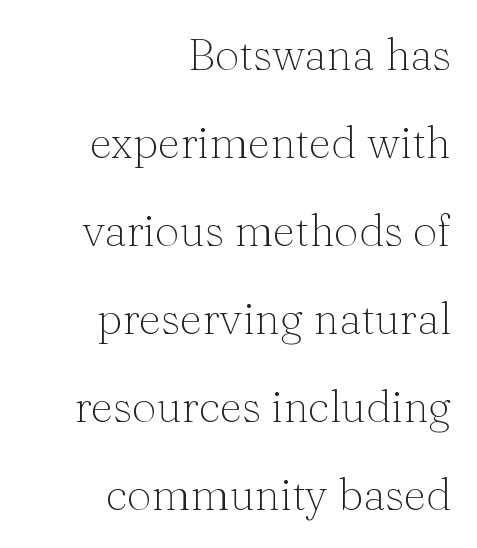
The image shows 44 px thin serif type, upright; set right-aligned, loose line spacing (2.0x), normal letter spacing, not underlined; medium stroke contrast and a medium x-height.
